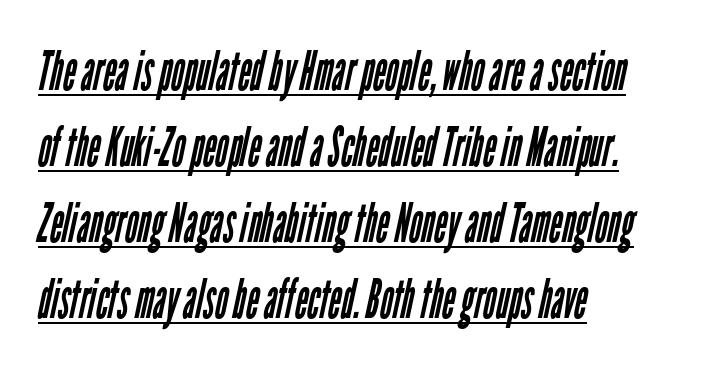
This block has exactly the height ordinary leading produces. This is underlined copy, the kind a proofreader might mark for attention. What stands out about the letter spacing? Nothing — it is the standard amount. Nothing heavy about these letters — not bold at all. Compared with a centered layout, this one pins lines to the left instead.
